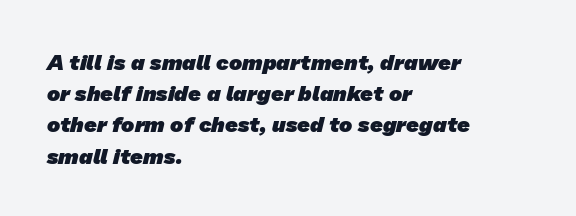
Typesetter's note: full bold, strokes at maximum text heaviness. Vertical spacing — default. The setting favours the left margin, as ordinary paragraphs usually do. Lines of text with bare space underneath. Inter-character spacing is left at the font's built-in metrics.
